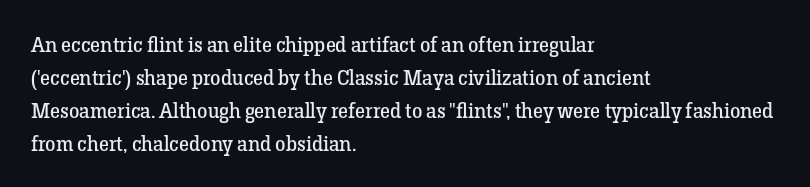
Q: Is the text bold? A: No.
Q: Is the text italic (slanted)? A: No, it is upright.
Q: Is the text underlined? A: No.
Q: How is the paragraph aligned? A: Left-aligned.
Q: Is the spacing between letters normal or unusually wide? A: Normal.
Q: Is the spacing between lines tight, normal or loose? A: Normal.
